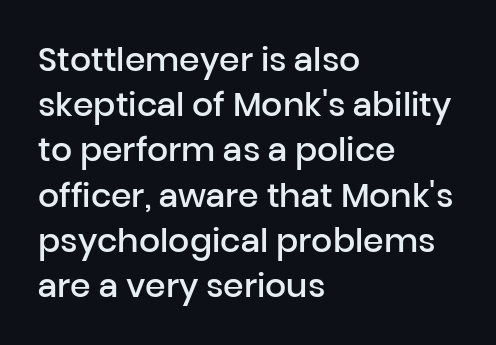
The image shows 33 px semibold sans-serif type, upright; set left-aligned, normal line spacing (1.37x), normal letter spacing, not underlined; low stroke contrast and a medium x-height.
